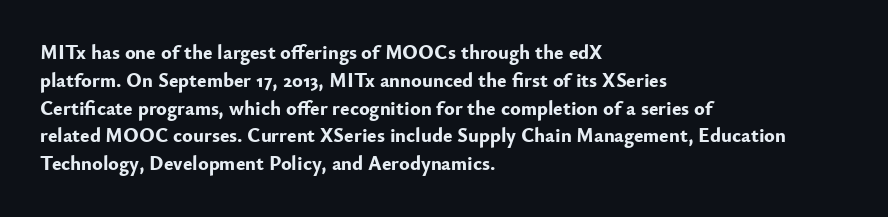
Is there any slant? The stems are plumb. Notice how thick the strokes are: this is what a full bold looks like. The vertical gap from one line to the next is medium. Leftover space on each line is placed entirely after the last word. The zone under the glyphs is completely vacant.
